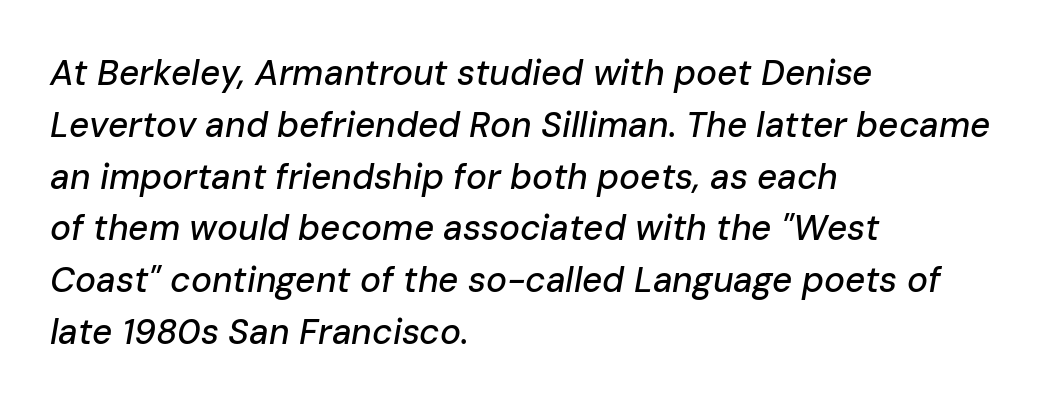
Look at the tracking — it's just the regular setting, nothing added. This sample uses an oblique cut, with every glyph tilted off the vertical. In terms of leading, this rendering sits right in the middle. Descenders hang freely into open space. Reading down the block, your eye returns to a fixed left position each line. A typesetter would call this proportional, since set widths differ per character.
